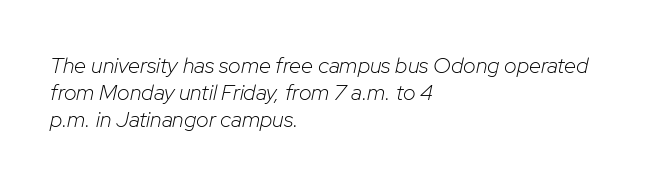
This rendering features lettering with no underline. Stroke mass is kept to a normal reading level or below. The ragged edge is on the right, which tells us the setting is flush left. The letters are slanted; this is an italic face. These lines keep a tight, regular rhythm from letter to letter.
